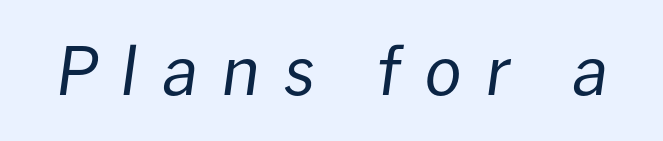
Q: Is the text bold? A: No.
Q: Is the text italic (slanted)? A: Yes, it leans right by about 8 degrees.
Q: Is the text underlined? A: No.
Q: Is the spacing between letters normal or unusually wide? A: Unusually wide.
Q: Width (condensed, normal, or wide)? A: Normal.
Q: Stroke contrast? A: Low.
Q: x-height? A: Medium.
Q: Monospaced? A: No.
